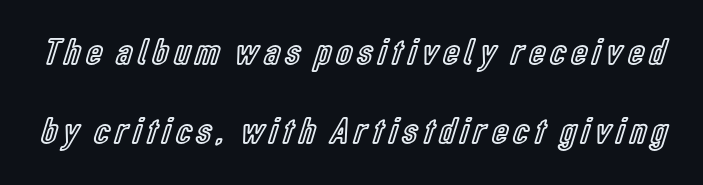
{"width": "condensed", "x_height": "medium", "monospaced": "no", "underline": "no", "line_spacing": "loose", "line_spacing_ratio": 2.08, "glyph_px": 38}
